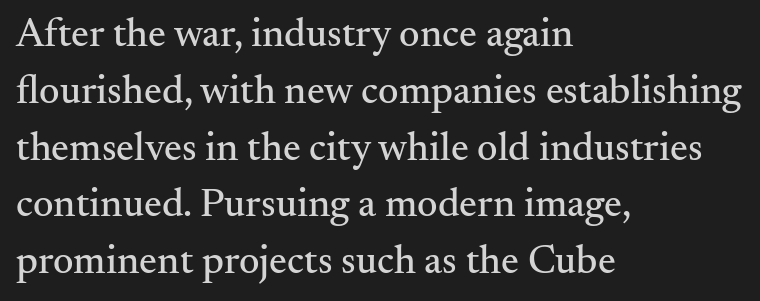
Q: Is the text italic (slanted)? A: No, it is upright.
Q: Is the typeface a serif or a sans-serif typeface? A: Serif.
Q: Is the text underlined? A: No.
Q: How is the paragraph aligned? A: Left-aligned.
Q: Is the spacing between letters normal or unusually wide? A: Normal.
Q: Is the spacing between lines tight, normal or loose? A: Normal.
Q: Width (condensed, normal, or wide)? A: Normal.
Q: Stroke contrast? A: Medium.
Q: x-height? A: Small.
Q: Monospaced? A: No.
